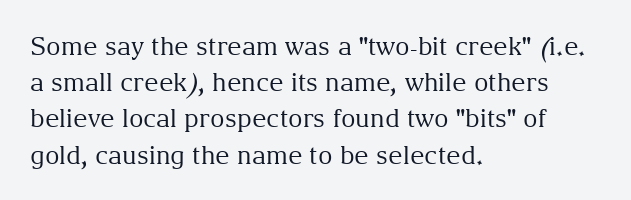
The cut favours lightness, reaching ordinary text weight at its darkest. Left-aligned paragraph, ragged on the right. There is no visible air inserted between adjacent glyphs. Has an underline been added? It has not. Upright lettering throughout. Leading matches the norm, producing a regular column.
